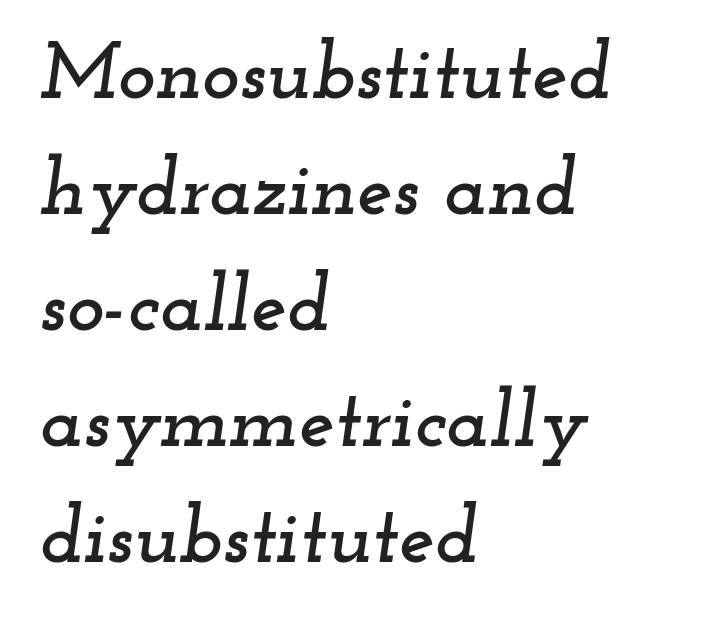
The image shows 80 px wide serif type, italic (leaning right); set left-aligned, normal line spacing (1.45x), normal letter spacing, not underlined; low stroke contrast and a small x-height.
